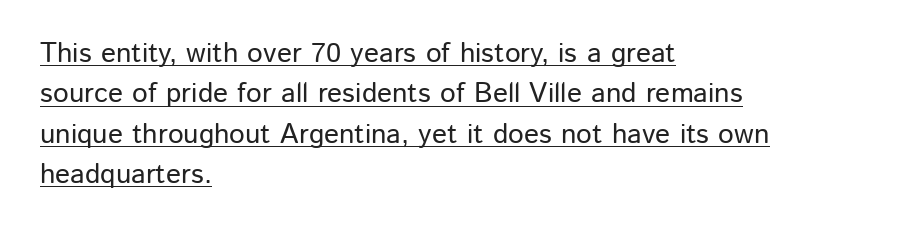
{"serif": "no", "italic": "no", "width": "normal", "stroke_contrast": "low", "x_height": "medium", "monospaced": "no", "underline": "yes", "align": "left", "line_spacing": "normal", "line_spacing_ratio": 1.44, "letter_spacing": "normal", "letter_spacing_em": 0.0, "glyph_px": 28}
